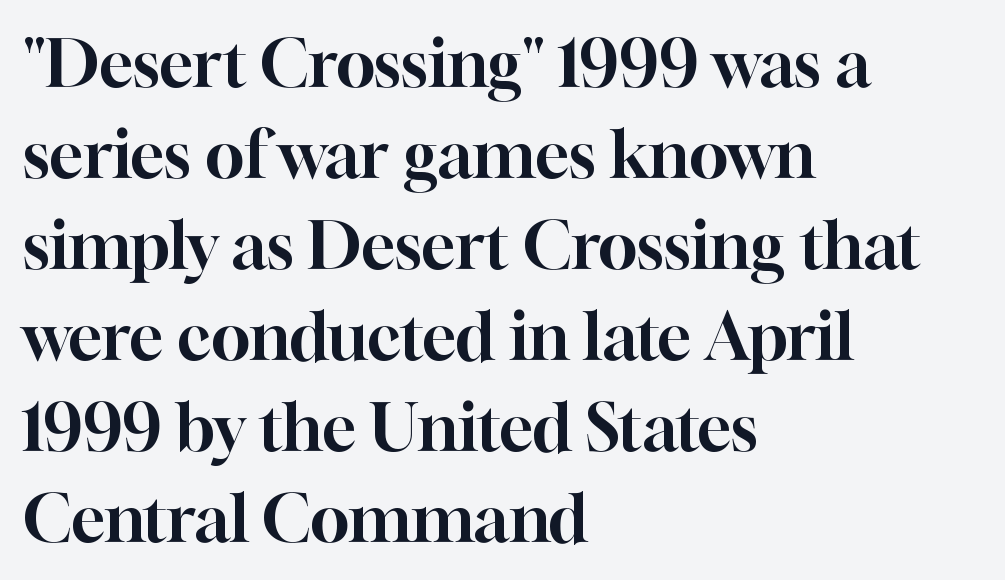
{"serif": "yes", "italic": "no", "width": "normal", "stroke_contrast": "high", "x_height": "medium", "monospaced": "no", "underline": "no", "align": "left", "line_spacing": "normal", "line_spacing_ratio": 1.4, "letter_spacing": "normal", "letter_spacing_em": 0.0, "glyph_px": 65}
